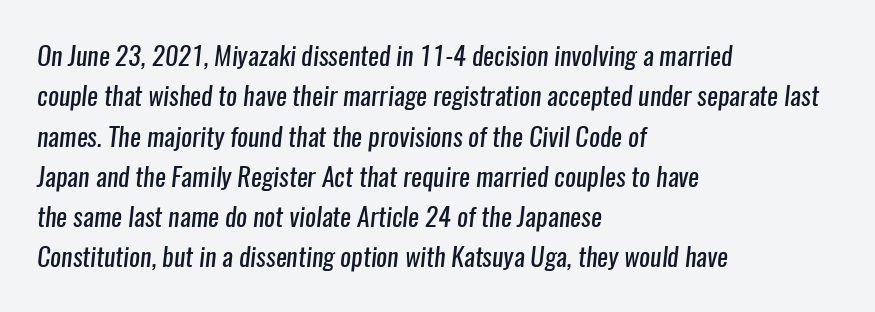
{"bold": "no", "underline": "no", "align": "left", "line_spacing": "normal", "line_spacing_ratio": 1.55, "letter_spacing": "normal", "letter_spacing_em": 0.0, "glyph_px": 26}
